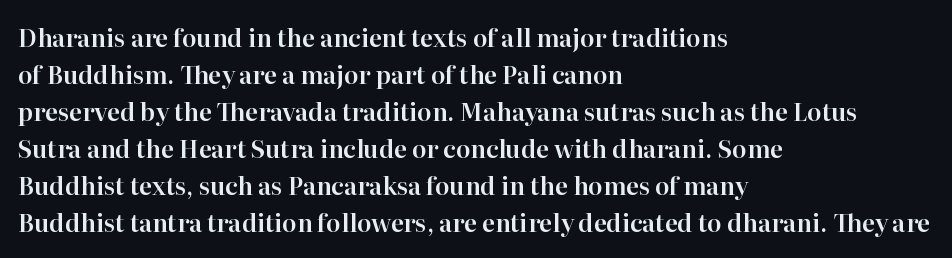
The image shows 24 px text type, upright; set left-aligned, normal line spacing (1.54x), normal letter spacing, not underlined.
